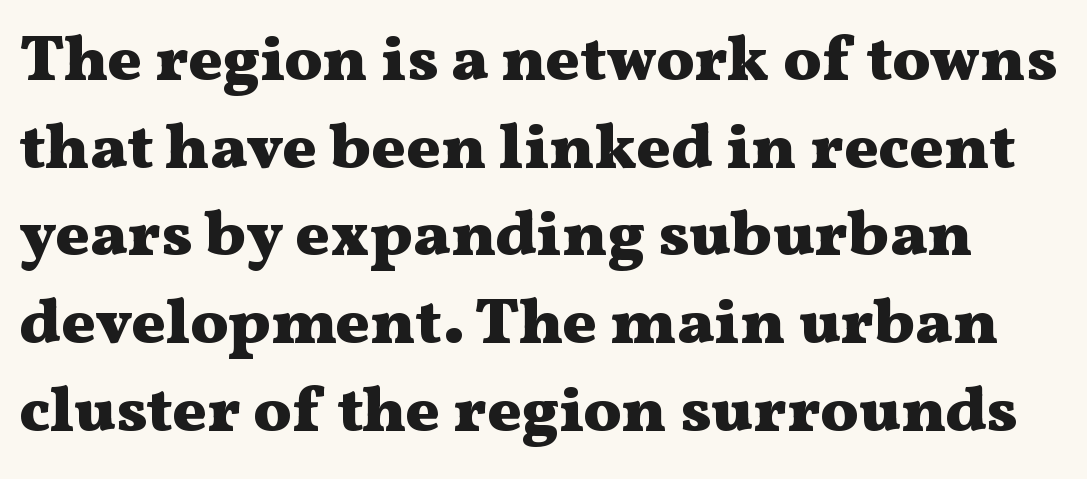
Q: Is the text bold? A: Yes.
Q: Is the text italic (slanted)? A: No, it is upright.
Q: Is the typeface a serif or a sans-serif typeface? A: Serif.
Q: Is the text underlined? A: No.
Q: Is the spacing between letters normal or unusually wide? A: Normal.
Q: Is the spacing between lines tight, normal or loose? A: Normal.
Q: Width (condensed, normal, or wide)? A: Wide.
Q: Stroke contrast? A: Medium.
Q: x-height? A: Medium.
Q: Monospaced? A: No.
